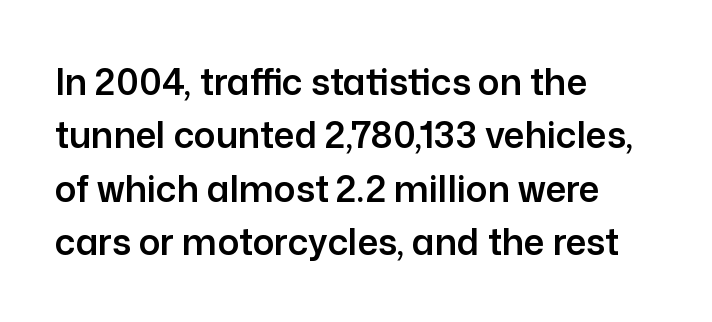
The image shows 36 px sans-serif type, upright; set left-aligned, normal line spacing (1.48x), normal letter spacing, not underlined; low stroke contrast and a medium x-height.
